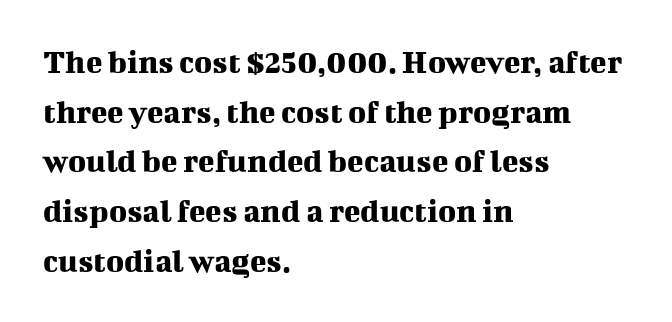
Inter-character spacing is left at the font's built-in metrics. Looks like regular typesetting: each glyph gets only the width it needs. The lines in this sample share a left origin and differ only in where they stop. The axis of the letterforms is exactly vertical.
